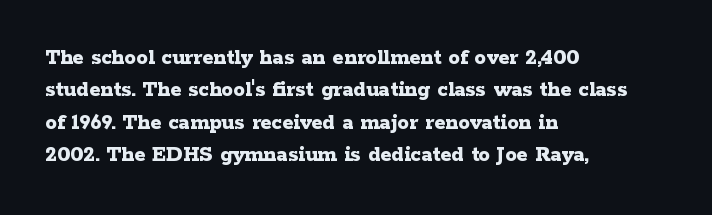
{"italic": "no", "bold": "yes", "underline": "no", "align": "left", "line_spacing": "normal", "line_spacing_ratio": 1.41, "letter_spacing": "normal", "letter_spacing_em": 0.0, "glyph_px": 23}
